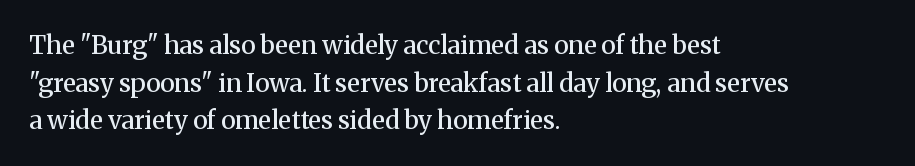
Q: Is the text bold? A: Semi-bold.
Q: Is the text italic (slanted)? A: No, it is upright.
Q: Is the text underlined? A: No.
Q: How is the paragraph aligned? A: Left-aligned.
Q: Is the spacing between letters normal or unusually wide? A: Normal.
Q: Is the spacing between lines tight, normal or loose? A: Normal.
